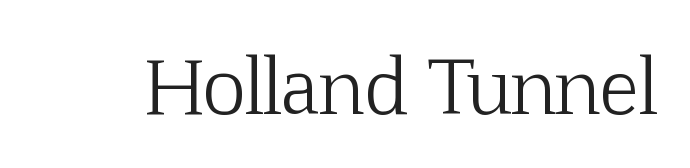
Q: Is the text bold? A: No.
Q: Is the text italic (slanted)? A: No, it is upright.
Q: Is the typeface a serif or a sans-serif typeface? A: Serif.
Q: Is the text underlined? A: No.
Q: Is the spacing between letters normal or unusually wide? A: Normal.
Q: Width (condensed, normal, or wide)? A: Normal.
Q: Stroke contrast? A: Low.
Q: x-height? A: Medium.
Q: Monospaced? A: No.
